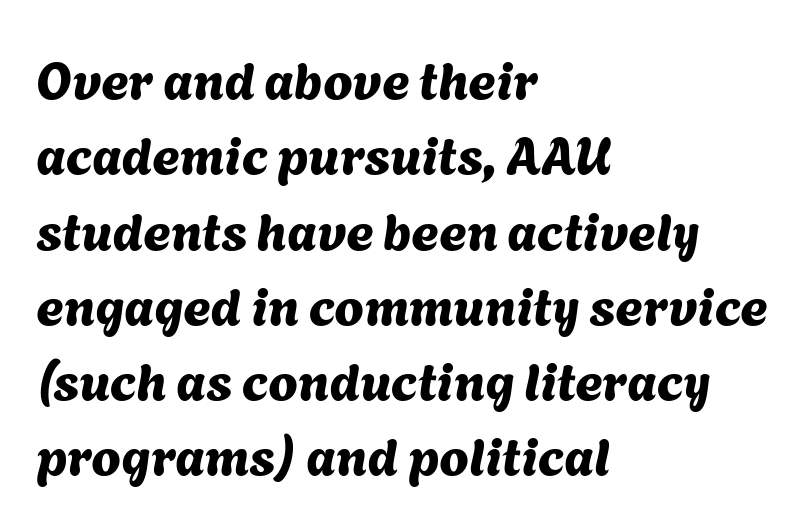
{"serif": "no", "width": "normal", "stroke_contrast": "medium", "x_height": "medium", "monospaced": "no", "underline": "no", "align": "left", "line_spacing": "normal", "line_spacing_ratio": 1.42, "letter_spacing": "normal", "letter_spacing_em": 0.0, "glyph_px": 53}
